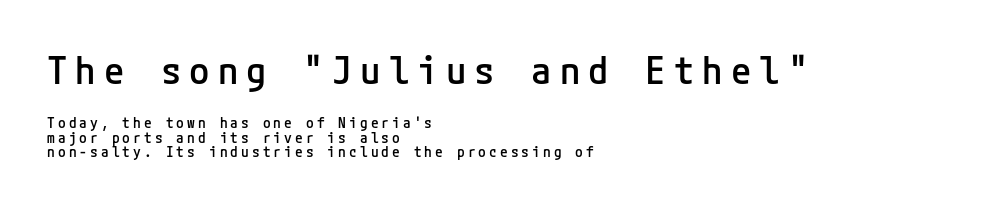
The rag falls on the right side of this text block. A bit beefed up — I'd call it semibold rather than bold. The area under the type is left untouched. Between these two stacked blocks, the higher one wins on size. It's the straight-up-and-down kind of type.
